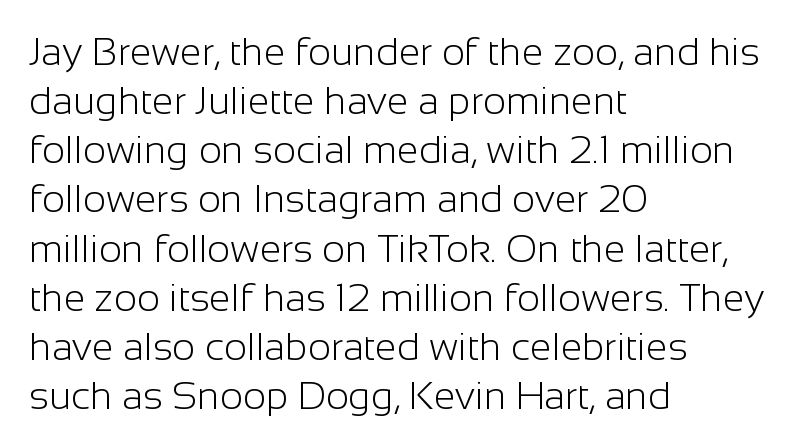
Regarding serifs, this sample does without them. Does extra space separate the letters? No, they use regular spacing. Is this a fixed-width face? No — the glyphs have proportional, varying widths. These lines sit exactly where default settings would place them.
